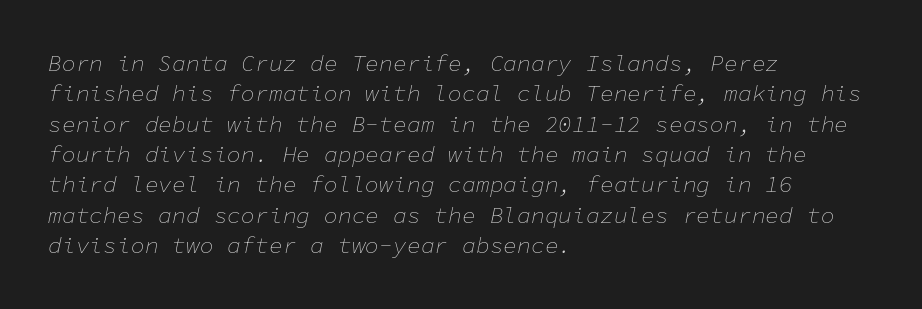
{"italic": "yes", "lean": "right", "slant_degrees": 11, "bold": "no", "underline": "no", "align": "left", "line_spacing": "normal", "line_spacing_ratio": 1.32, "letter_spacing": "normal", "letter_spacing_em": 0.0, "glyph_px": 23}
